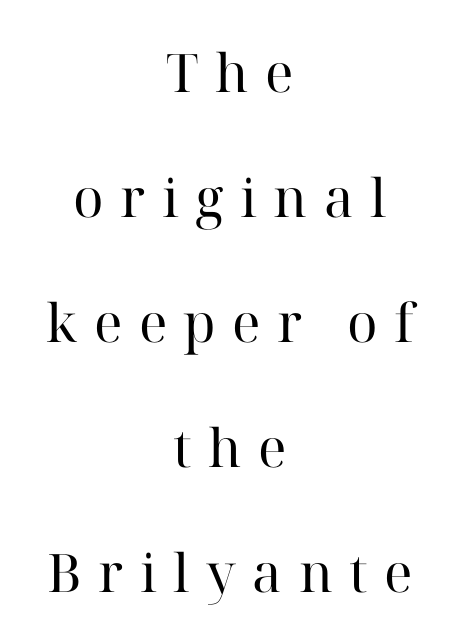
{"serif": "yes", "italic": "no", "bold": "no", "weight": "regular", "width": "normal", "stroke_contrast": "high", "x_height": "medium", "monospaced": "no", "underline": "no", "align": "center", "line_spacing": "loose", "line_spacing_ratio": 2.36, "letter_spacing": "wide", "letter_spacing_em": 0.31, "glyph_px": 53}
